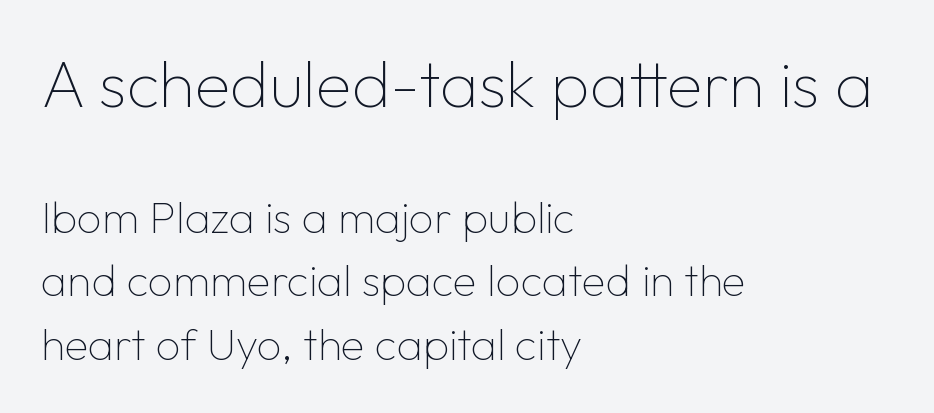
Looks like regular typesetting: each glyph gets only the width it needs. In this sample the first text group is rendered at the bigger scale. Examine the stroke ends and you'll find no serifs. This is the regular roman posture of the typeface.
